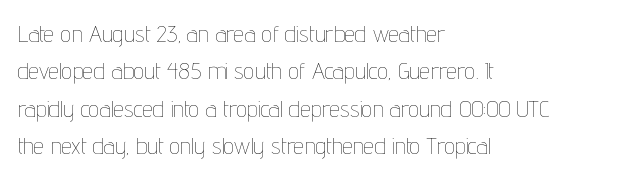
The image shows 24 px text type, upright; set left-aligned, normal line spacing (1.56x), normal letter spacing, not underlined.
